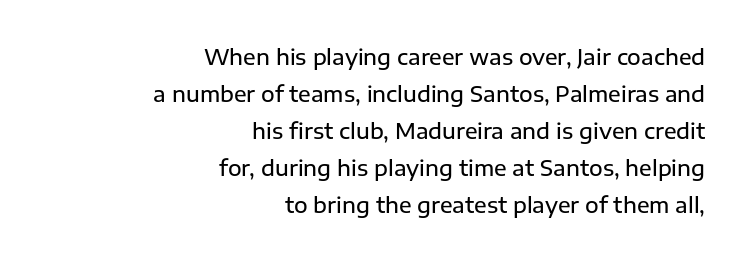
Q: Is the text bold? A: Semi-bold.
Q: Is the text italic (slanted)? A: No, it is upright.
Q: Is the text underlined? A: No.
Q: How is the paragraph aligned? A: Right-aligned.
Q: Is the spacing between letters normal or unusually wide? A: Normal.
